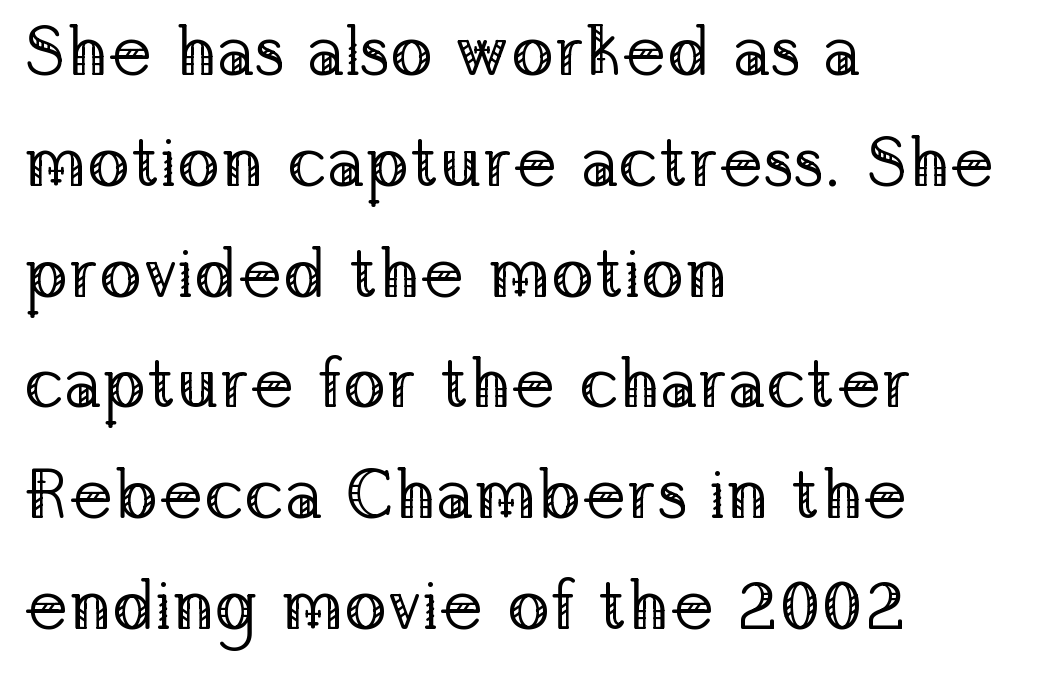
The image shows 71 px regular-weight serif type, upright; set left-aligned, normal line spacing (1.56x), normal letter spacing, not underlined; low stroke contrast and a medium x-height.
